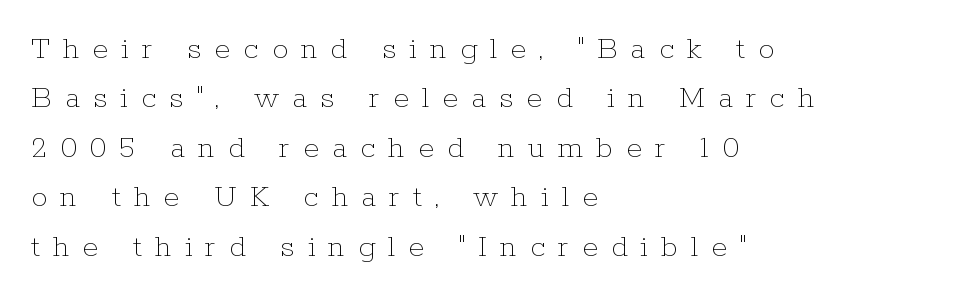
Q: Is the text bold? A: No.
Q: Is the text italic (slanted)? A: No, it is upright.
Q: Is the text underlined? A: No.
Q: How is the paragraph aligned? A: Left-aligned.
Q: Is the spacing between letters normal or unusually wide? A: Unusually wide.
Q: Is the spacing between lines tight, normal or loose? A: Normal.
Q: Width (condensed, normal, or wide)? A: Normal.
Q: Stroke contrast? A: Low.
Q: x-height? A: Medium.
Q: Monospaced? A: No.
